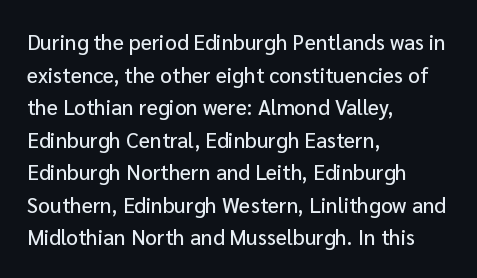
{"italic": "no", "underline": "no", "align": "left", "line_spacing": "normal", "line_spacing_ratio": 1.55, "letter_spacing": "normal", "letter_spacing_em": 0.0, "glyph_px": 21}
